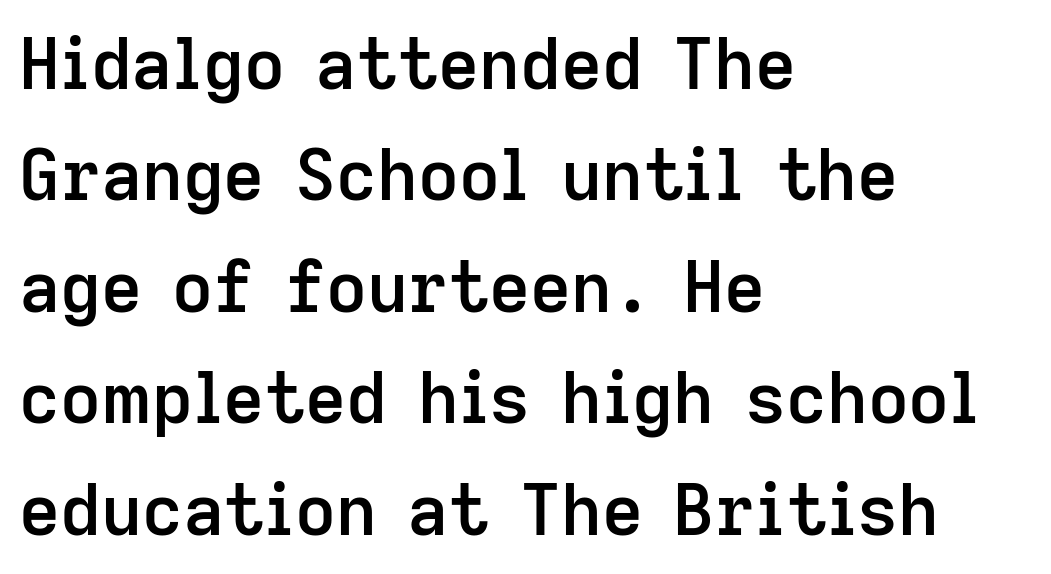
{"serif": "no", "italic": "no", "bold": "semi", "weight": "semibold", "width": "normal", "stroke_contrast": "low", "x_height": "medium", "monospaced": "no", "underline": "no", "align": "left", "line_spacing": "normal", "line_spacing_ratio": 1.57, "letter_spacing": "normal", "letter_spacing_em": 0.0, "glyph_px": 71}
